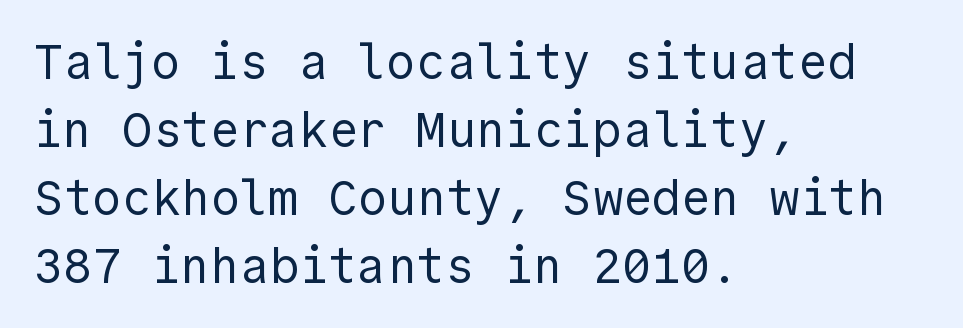
The image shows 49 px regular-weight sans-serif type, upright; set left-aligned, normal line spacing (1.39x), normal letter spacing, not underlined; a medium x-height.
